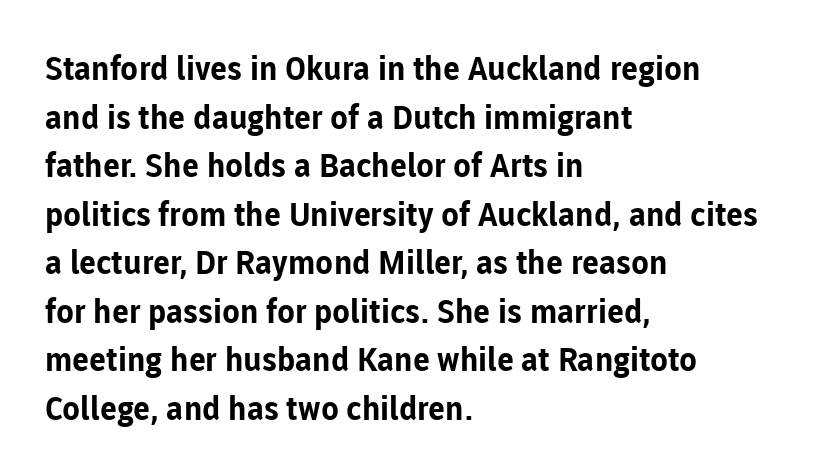
Note: no serifs on the glyphs. The letters stand straight up with perfectly vertical stems. Weight check: bold — yes, fully. The letters advance in unequal steps, a hallmark of proportional type.
